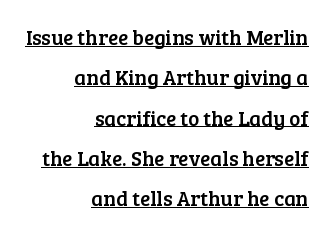
The vertical gap from one line to the next is large. Line endings align vertically; line beginnings do not. Tracking here is standard; glyphs follow each other at the usual distance. Every word sits above its own underline.
